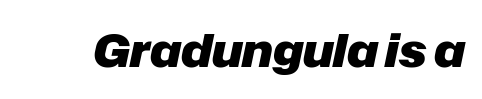
{"italic": "yes", "lean": "right", "slant_degrees": 12, "bold": "yes", "weight": "heavy", "width": "normal", "stroke_contrast": "low", "x_height": "medium", "monospaced": "no", "underline": "no", "letter_spacing": "normal", "letter_spacing_em": 0.0, "glyph_px": 45}
